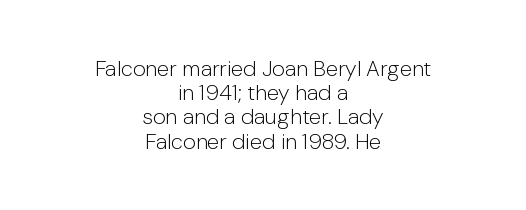
Short and long lines alike share a common midpoint. A typesetter would call this leading minimal, almost set solid. Stroke mass is kept to a normal reading level or below. Posture: upright roman.
